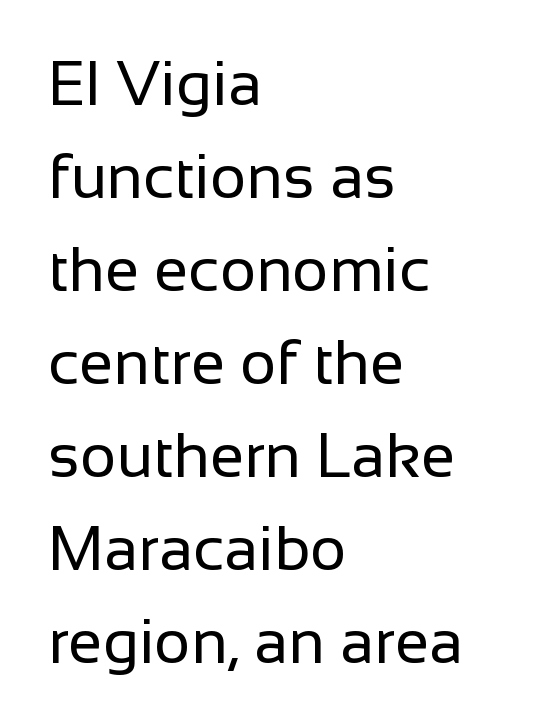
The image shows 62 px regular-weight sans-serif type, upright; set left-aligned, normal line spacing (1.5x), normal letter spacing, not underlined; low stroke contrast and a medium x-height.
